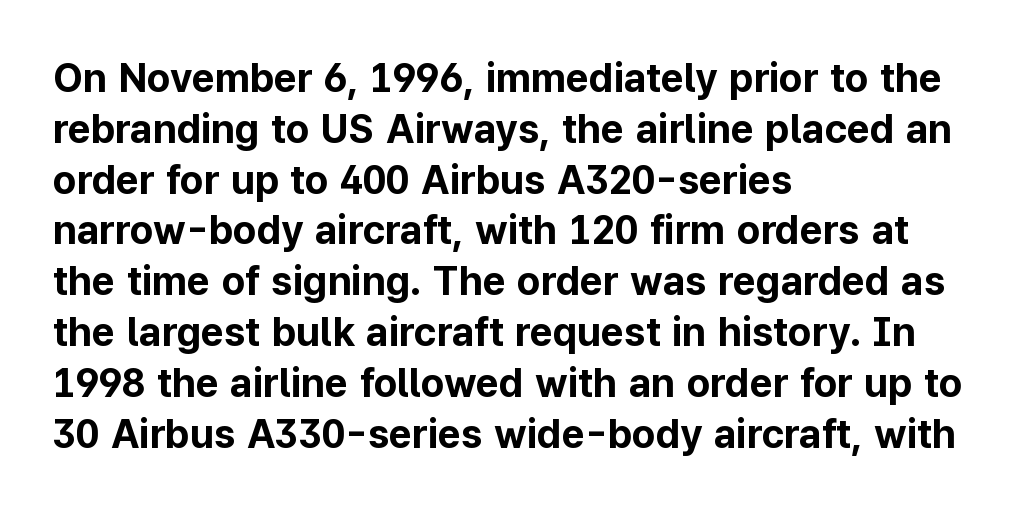
{"serif": "no", "italic": "no", "bold": "yes", "weight": "bold", "width": "normal", "stroke_contrast": "low", "x_height": "medium", "monospaced": "no", "underline": "no", "align": "left", "line_spacing": "normal", "line_spacing_ratio": 1.27, "letter_spacing": "normal", "letter_spacing_em": 0.0, "glyph_px": 40}
